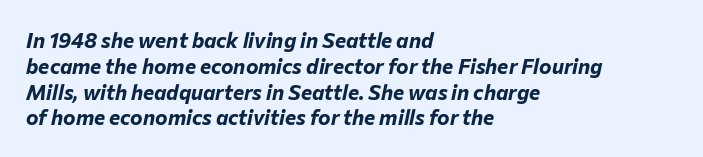
Notice how the stems are inclined rather than vertical — that's the hallmark of italics. As a designer I'd log this as weight 700, bold. Students, note that the glyphs here touch the page at normal intervals. The compositor pushed each line to the left boundary.
